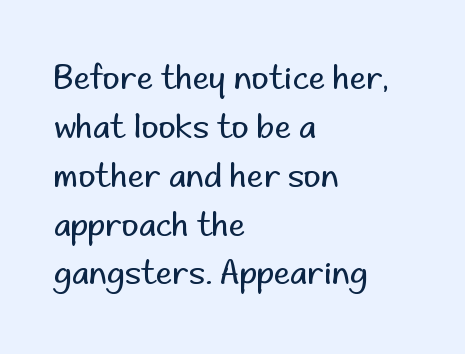
Q: Is the text bold? A: No.
Q: Is the text italic (slanted)? A: No, it is upright.
Q: Is the typeface a serif or a sans-serif typeface? A: Sans-serif.
Q: Is the text underlined? A: No.
Q: How is the paragraph aligned? A: Left-aligned.
Q: Is the spacing between letters normal or unusually wide? A: Normal.
Q: Is the spacing between lines tight, normal or loose? A: Normal.
Q: Width (condensed, normal, or wide)? A: Normal.
Q: Stroke contrast? A: Low.
Q: x-height? A: Small.
Q: Monospaced? A: No.
